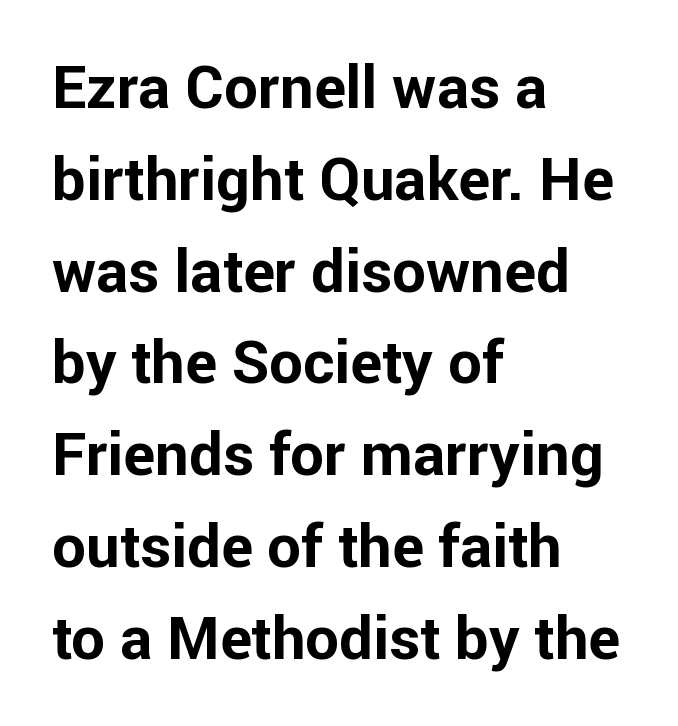
Nobody drew a line under any word here. Heft: maximum for text — a bold. Characters remain perfectly vertical along every line. Rows of type keep a routine distance in the vertical direction. The typeface chosen for these lines omits serifs.
